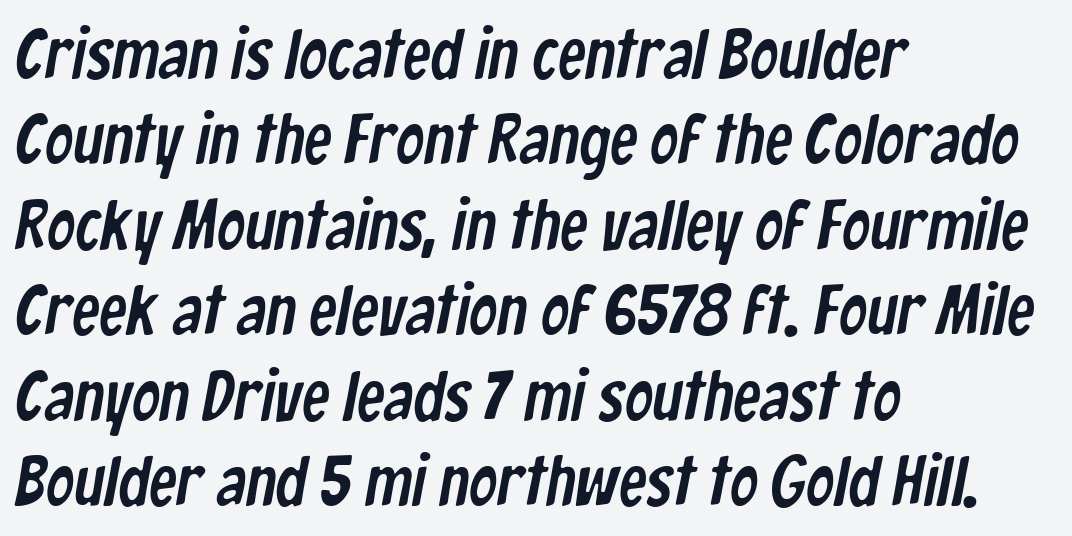
The image shows 70 px condensed sans-serif type; set left-aligned, line spacing 1.22x, normal letter spacing, not underlined; low stroke contrast and a medium x-height.
